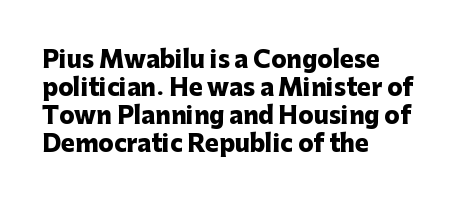
{"italic": "no", "bold": "yes", "underline": "no", "align": "left", "line_spacing_ratio": 1.22, "letter_spacing": "normal", "letter_spacing_em": 0.0, "glyph_px": 23}
